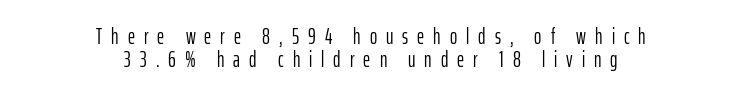
{"italic": "no", "bold": "no", "underline": "no", "align": "center", "line_spacing": "tight", "line_spacing_ratio": 1.05, "letter_spacing": "wide", "letter_spacing_em": 0.41, "glyph_px": 22}
